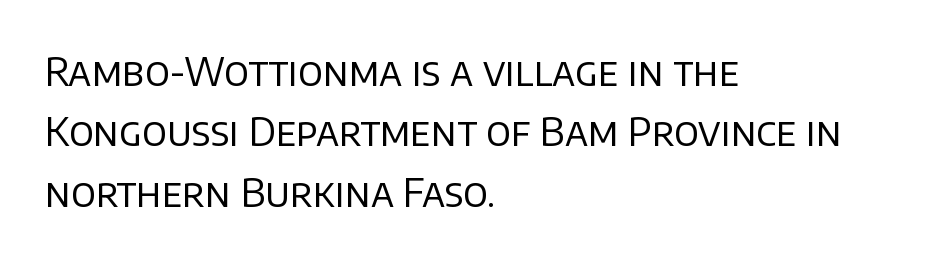
The image shows 39 px regular-weight sans-serif type, upright; set left-aligned, normal line spacing (1.55x), normal letter spacing, not underlined; low stroke contrast and a large x-height.
